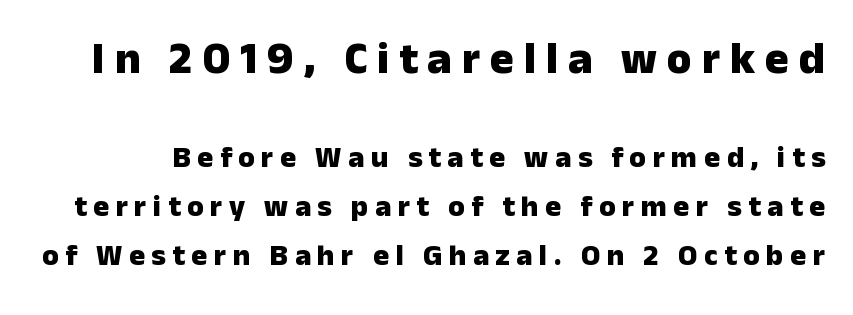
The image shows 45 px heavy sans-serif type, upright; set normal line spacing (1.63x), unusually wide letter spacing (+0.22 em), not underlined; the first (top) block is 1.5x larger; low stroke contrast and a medium x-height.
